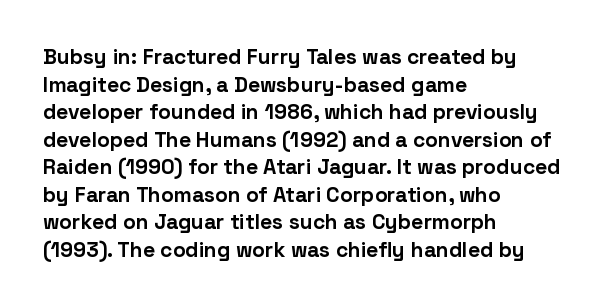
{"italic": "no", "bold": "yes", "underline": "no", "align": "left", "line_spacing": "normal", "line_spacing_ratio": 1.31, "letter_spacing": "normal", "letter_spacing_em": 0.0, "glyph_px": 21}
